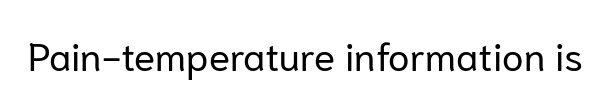
{"serif": "no", "italic": "no", "bold": "no", "weight": "regular", "width": "normal", "stroke_contrast": "low", "x_height": "medium", "monospaced": "no", "underline": "no", "letter_spacing": "normal", "letter_spacing_em": 0.0, "glyph_px": 39}
